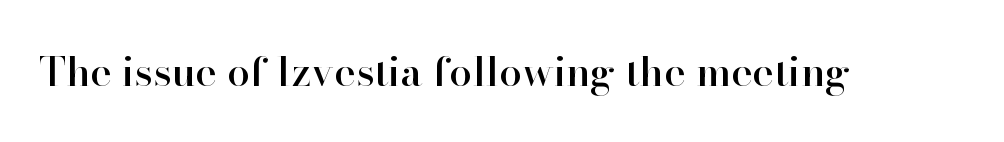
The image shows 41 px serif type, upright; set normal letter spacing, not underlined; high stroke contrast and a small x-height.
